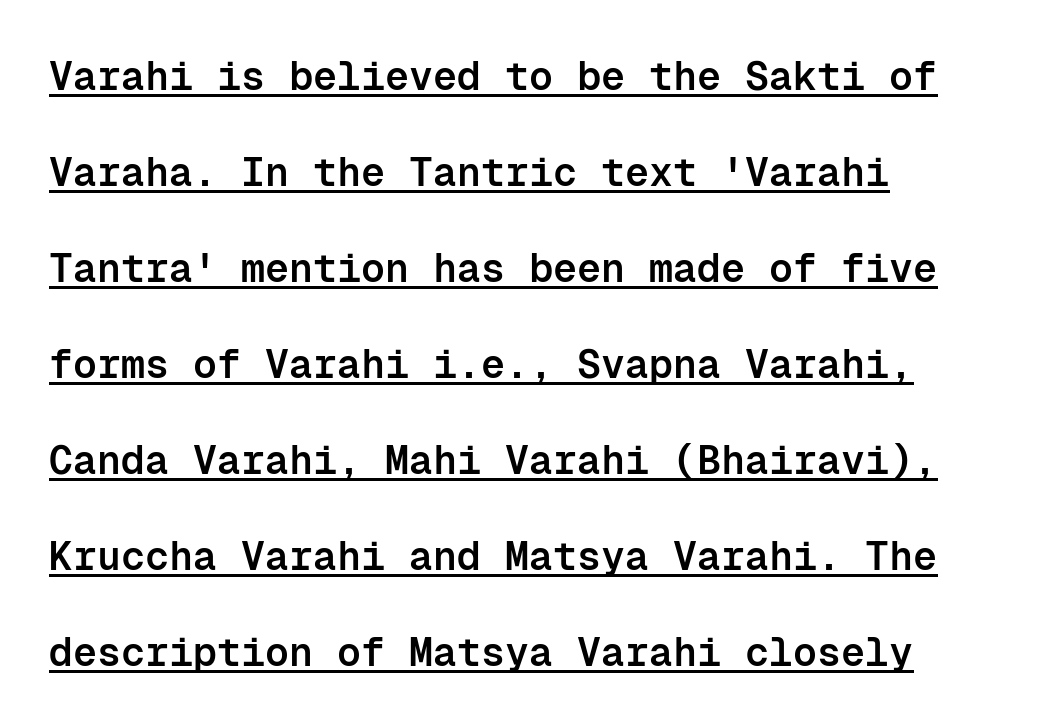
The image shows 40 px semibold sans-serif type, upright, monospaced; set left-aligned, loose line spacing (2.4x), normal letter spacing, underlined; low stroke contrast and a medium x-height.
